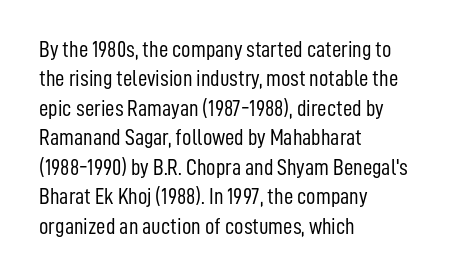
Q: Is the text bold? A: No.
Q: Is the text italic (slanted)? A: No, it is upright.
Q: Is the text underlined? A: No.
Q: How is the paragraph aligned? A: Left-aligned.
Q: Is the spacing between letters normal or unusually wide? A: Normal.
Q: Is the spacing between lines tight, normal or loose? A: Normal.
